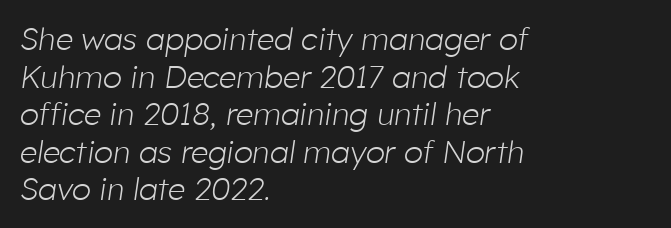
{"italic": "yes", "lean": "right", "slant_degrees": 8, "bold": "no", "weight": "light", "width": "normal", "stroke_contrast": "low", "x_height": "medium", "monospaced": "no", "underline": "no", "align": "left", "line_spacing_ratio": 1.21, "letter_spacing": "normal", "letter_spacing_em": 0.0, "glyph_px": 31}
